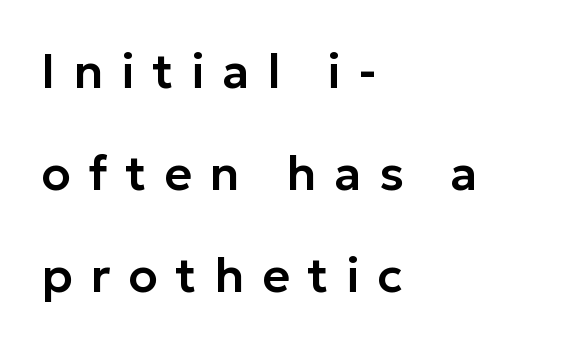
The image shows 48 px sans-serif type, upright; set left-aligned, loose line spacing (2.13x), unusually wide letter spacing (+0.37 em), not underlined; low stroke contrast and a medium x-height.
